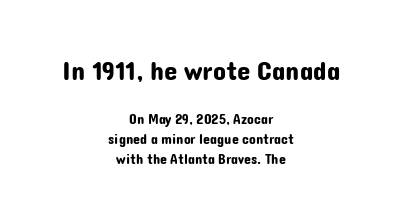
The image shows 27 px text type, upright; set centered, normal line spacing (1.4x), normal letter spacing, not underlined; the first (top) block is 1.93x larger.
